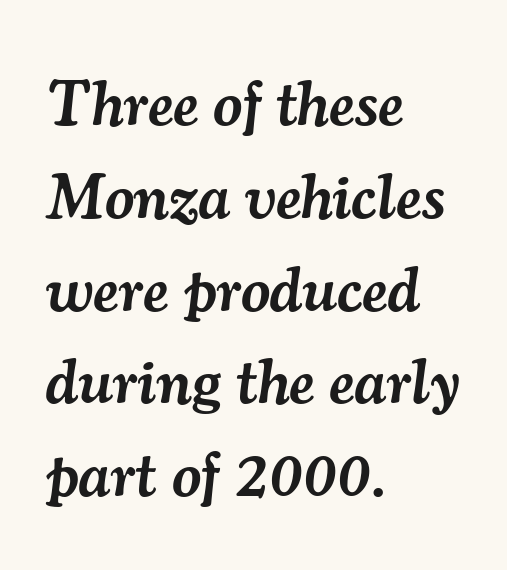
Q: Is the text bold? A: Semi-bold.
Q: Is the text italic (slanted)? A: Yes, it leans right by about 7 degrees.
Q: Is the typeface a serif or a sans-serif typeface? A: Serif.
Q: Is the text underlined? A: No.
Q: How is the paragraph aligned? A: Left-aligned.
Q: Is the spacing between letters normal or unusually wide? A: Normal.
Q: Is the spacing between lines tight, normal or loose? A: Normal.
Q: Width (condensed, normal, or wide)? A: Normal.
Q: Stroke contrast? A: Medium.
Q: x-height? A: Small.
Q: Monospaced? A: No.
